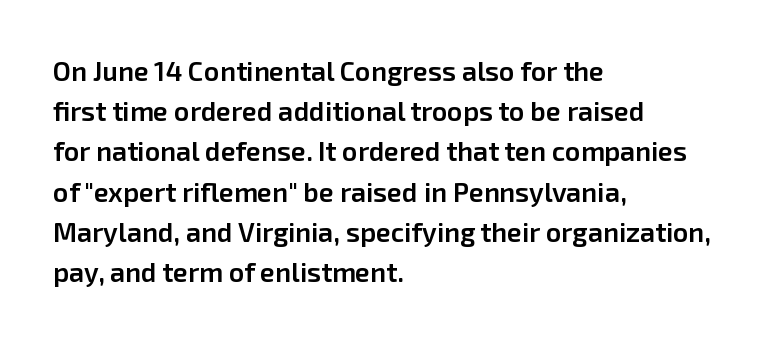
Q: Is the text bold? A: Semi-bold.
Q: Is the text italic (slanted)? A: No, it is upright.
Q: Is the text underlined? A: No.
Q: How is the paragraph aligned? A: Left-aligned.
Q: Is the spacing between letters normal or unusually wide? A: Normal.
Q: Is the spacing between lines tight, normal or loose? A: Normal.
